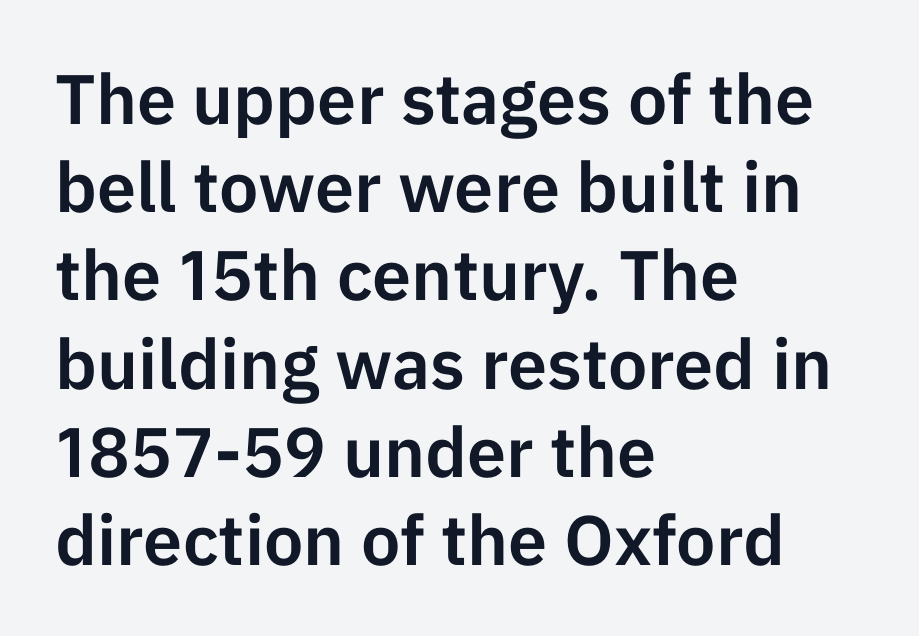
Q: Is the text italic (slanted)? A: No, it is upright.
Q: Is the typeface a serif or a sans-serif typeface? A: Sans-serif.
Q: Is the text underlined? A: No.
Q: How is the paragraph aligned? A: Left-aligned.
Q: Is the spacing between letters normal or unusually wide? A: Normal.
Q: Is the spacing between lines tight, normal or loose? A: Normal.
Q: Width (condensed, normal, or wide)? A: Normal.
Q: Stroke contrast? A: Low.
Q: x-height? A: Medium.
Q: Monospaced? A: No.
